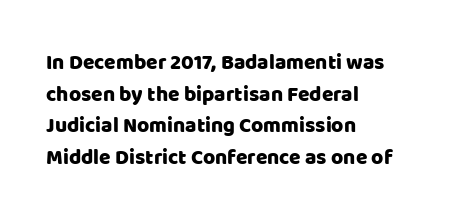
The image shows 21 px text type, upright; set left-aligned, normal line spacing (1.51x), normal letter spacing, not underlined.
